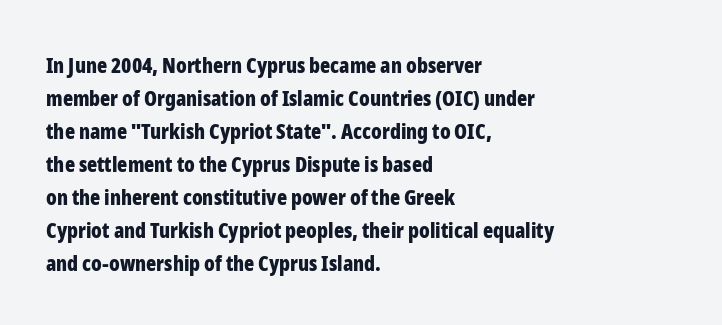
The sample has been set heavy, in full bold. Any mark beneath the type? The region is blank. The ragged edge is on the right, which tells us the setting is flush left. This sample uses plain, unmodified letter spacing. Posture: vertical. Does the leading feel generous? No, just average.
